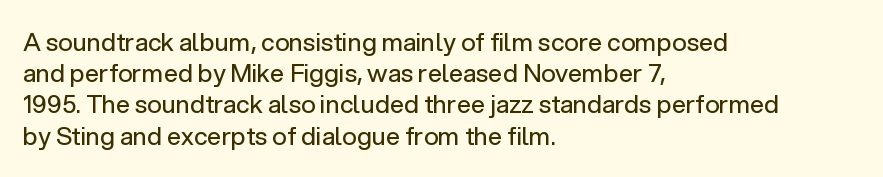
{"italic": "no", "bold": "no", "underline": "no", "align": "left", "line_spacing": "normal", "line_spacing_ratio": 1.25, "letter_spacing": "normal", "letter_spacing_em": 0.0, "glyph_px": 25}
